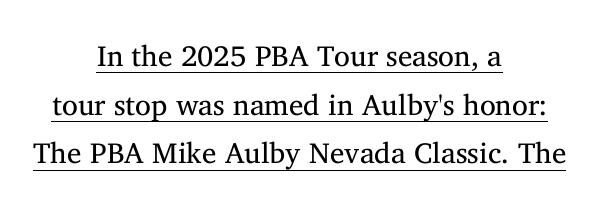
Observe the ordinary spacing: letters are neighbours, not strangers. The glyphs in this specimen are seriffed. These characters rest on top of a visible drawn line. Short and long lines alike share a common midpoint. Quick note: not italic, upright.
